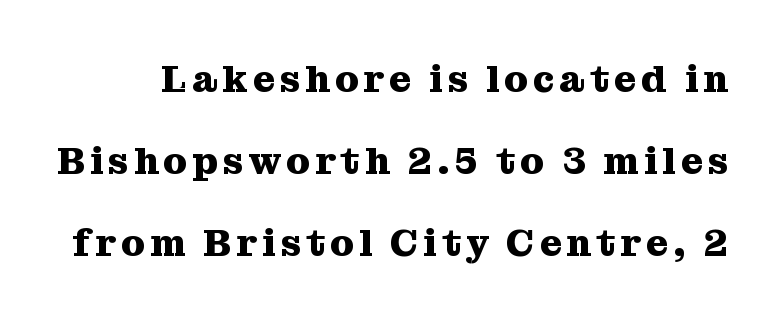
The image shows 38 px heavy serif type, upright; set loose line spacing (2.16x), not underlined; medium stroke contrast and a medium x-height.
